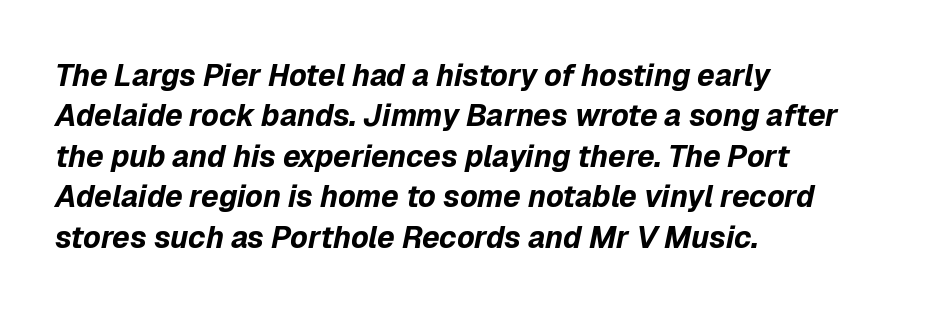
{"italic": "yes", "lean": "right", "slant_degrees": 12, "bold": "yes", "weight": "bold", "width": "normal", "stroke_contrast": "low", "x_height": "medium", "monospaced": "no", "underline": "no", "align": "left", "line_spacing": "normal", "line_spacing_ratio": 1.35, "letter_spacing": "normal", "letter_spacing_em": 0.0, "glyph_px": 30}
